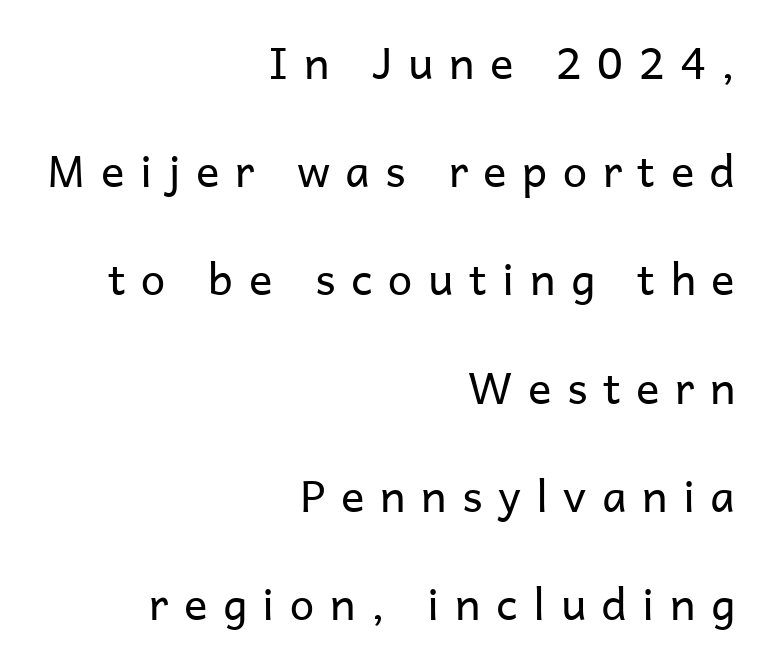
Q: Is the text bold? A: No.
Q: Is the text italic (slanted)? A: No, it is upright.
Q: Is the typeface a serif or a sans-serif typeface? A: Sans-serif.
Q: Is the text underlined? A: No.
Q: How is the paragraph aligned? A: Right-aligned.
Q: Is the spacing between letters normal or unusually wide? A: Unusually wide.
Q: Is the spacing between lines tight, normal or loose? A: Loose.
Q: Width (condensed, normal, or wide)? A: Normal.
Q: Stroke contrast? A: Low.
Q: x-height? A: Medium.
Q: Monospaced? A: No.
